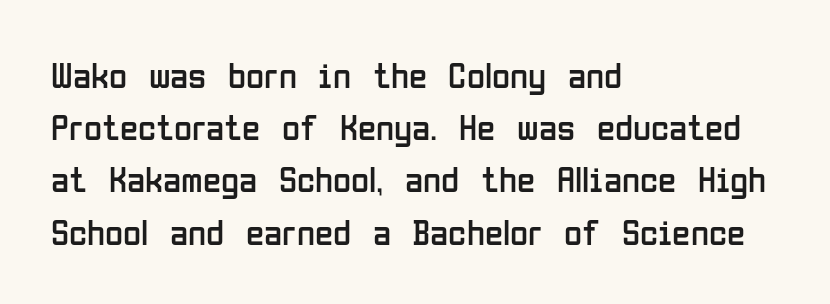
{"serif": "no", "italic": "no", "bold": "no", "weight": "regular", "width": "condensed", "stroke_contrast": "low", "x_height": "medium", "monospaced": "no", "underline": "no", "align": "left", "line_spacing": "normal", "line_spacing_ratio": 1.41, "letter_spacing": "normal", "letter_spacing_em": 0.0, "glyph_px": 37}
